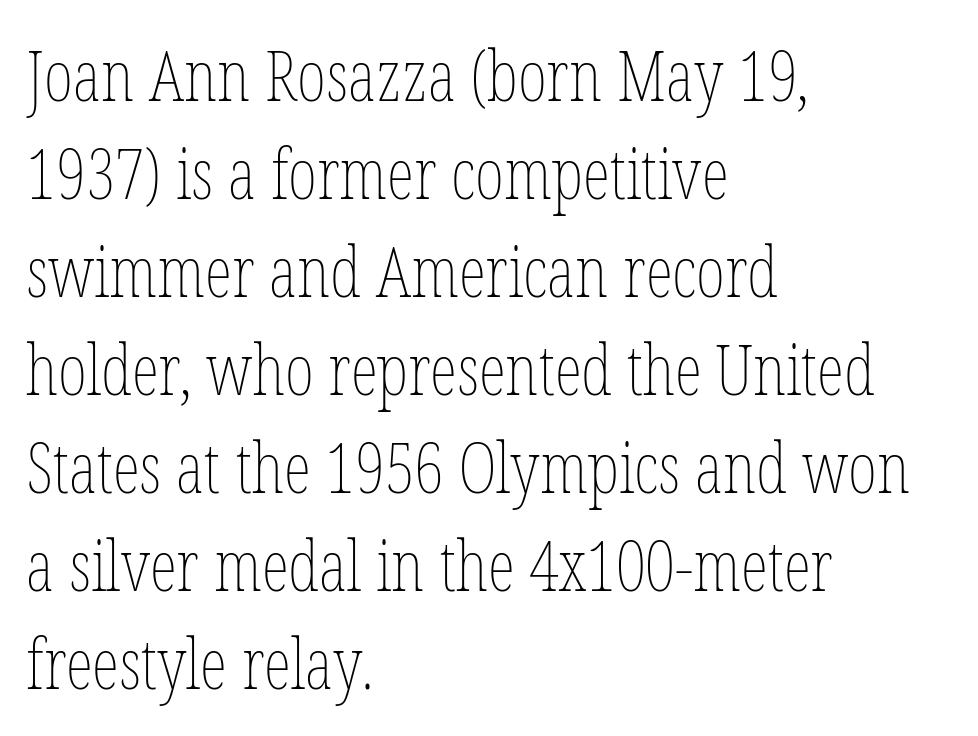
Q: Is the text bold? A: No.
Q: Is the text italic (slanted)? A: No, it is upright.
Q: Is the text underlined? A: No.
Q: How is the paragraph aligned? A: Left-aligned.
Q: Is the spacing between letters normal or unusually wide? A: Normal.
Q: Is the spacing between lines tight, normal or loose? A: Normal.
Q: Width (condensed, normal, or wide)? A: Condensed.
Q: Stroke contrast? A: Low.
Q: x-height? A: Medium.
Q: Monospaced? A: No.
